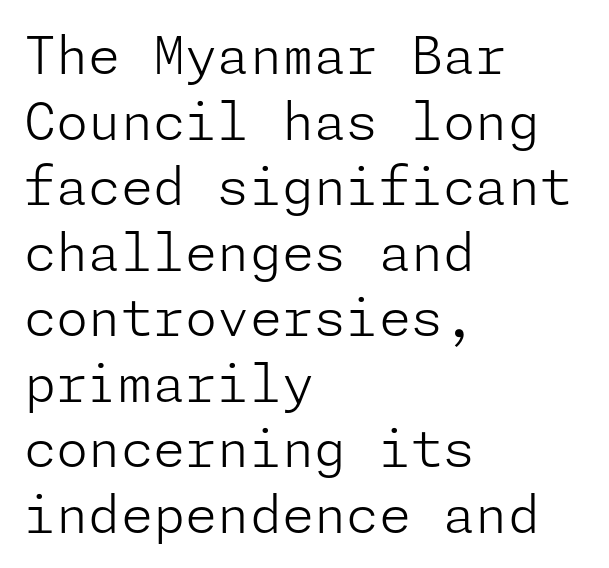
{"serif": "no", "italic": "no", "bold": "no", "weight": "light", "width": "normal", "stroke_contrast": "low", "x_height": "medium", "underline": "no", "align": "left", "line_spacing": "normal", "line_spacing_ratio": 1.26, "letter_spacing": "normal", "letter_spacing_em": 0.0, "glyph_px": 52}
